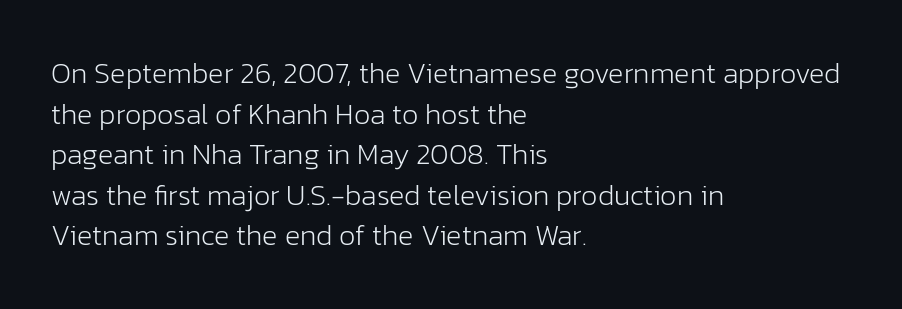
The image shows 29 px light sans-serif type, upright; set left-aligned, normal line spacing (1.4x), normal letter spacing, not underlined; low stroke contrast and a medium x-height.
